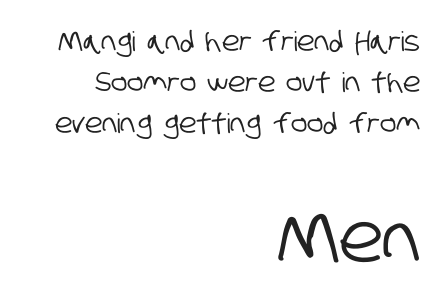
{"serif": "no", "width": "condensed", "stroke_contrast": "low", "x_height": "large", "monospaced": "no", "underline": "no", "align": "right", "line_spacing": "normal", "line_spacing_ratio": 1.51, "letter_spacing": "normal", "letter_spacing_em": 0.0, "larger_block": "second", "size_ratio": 2.52, "glyph_px": 68}
